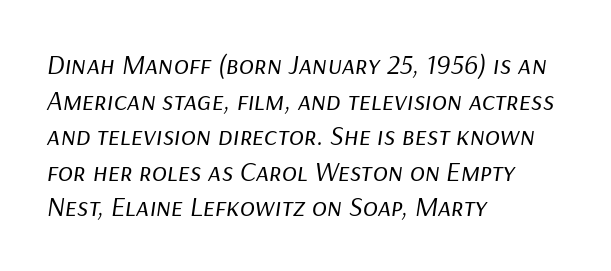
Q: Is the text bold? A: No.
Q: Is the text italic (slanted)? A: Yes, it leans right by about 9 degrees.
Q: Is the text underlined? A: No.
Q: How is the paragraph aligned? A: Left-aligned.
Q: Is the spacing between letters normal or unusually wide? A: Normal.
Q: Is the spacing between lines tight, normal or loose? A: Normal.
Q: Width (condensed, normal, or wide)? A: Normal.
Q: Stroke contrast? A: Low.
Q: x-height? A: Medium.
Q: Monospaced? A: No.
